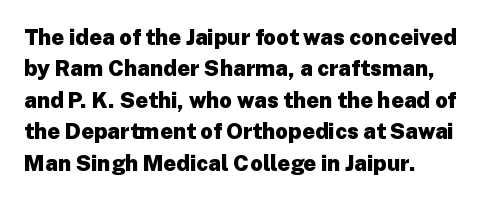
{"italic": "no", "bold": "yes", "underline": "no", "align": "left", "line_spacing": "normal", "line_spacing_ratio": 1.43, "letter_spacing": "normal", "letter_spacing_em": 0.0, "glyph_px": 22}
